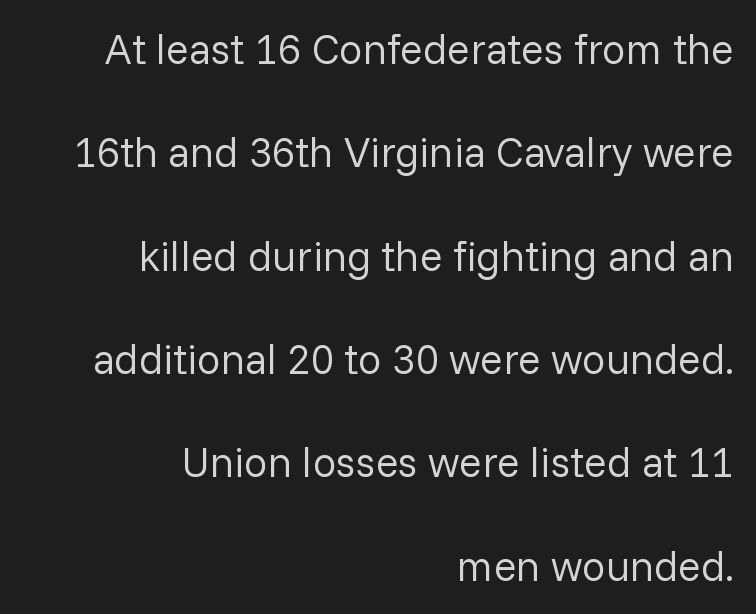
{"serif": "no", "italic": "no", "bold": "no", "weight": "regular", "width": "normal", "stroke_contrast": "low", "x_height": "medium", "monospaced": "no", "underline": "no", "align": "right", "line_spacing": "loose", "line_spacing_ratio": 2.46, "letter_spacing": "normal", "letter_spacing_em": 0.0, "glyph_px": 42}
